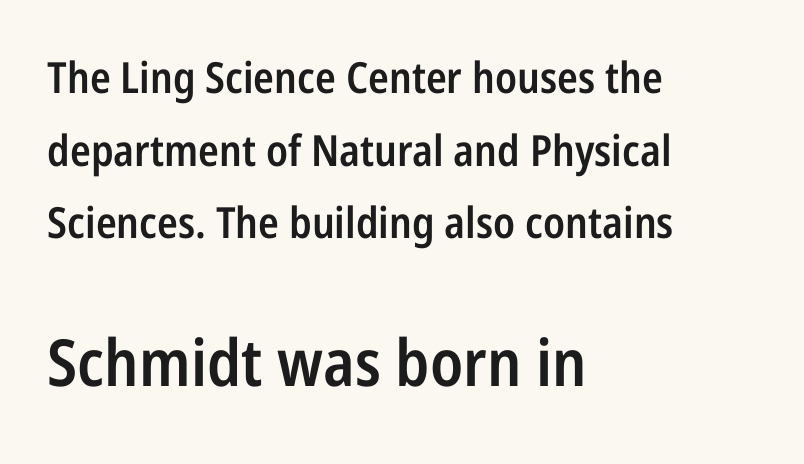
It's the straight-up-and-down kind of type. Proportional: the letters do not fall into vertical columns. Characters follow at the spacing the type designer built in. Unmarked baselines from the first word to the last.
